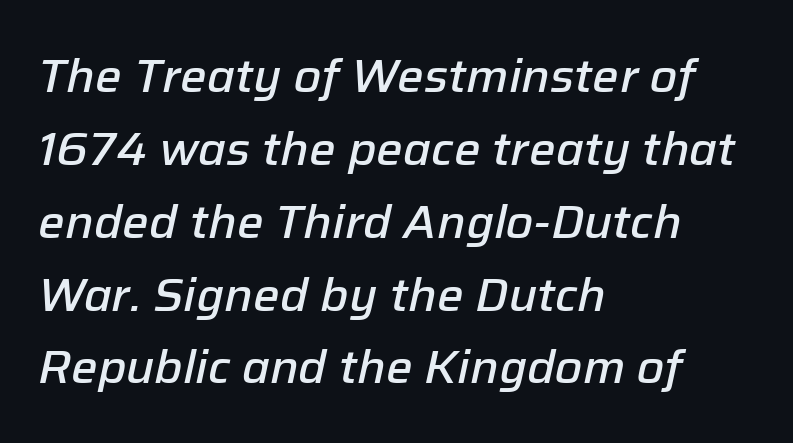
What stands out about the letter spacing? Nothing — it is the standard amount. Spacing verdict: proportional, widths tailored to each character. Style check: oblique. Descenders hang freely into open space. As a designer I'd log this as weight 600, semibold.
